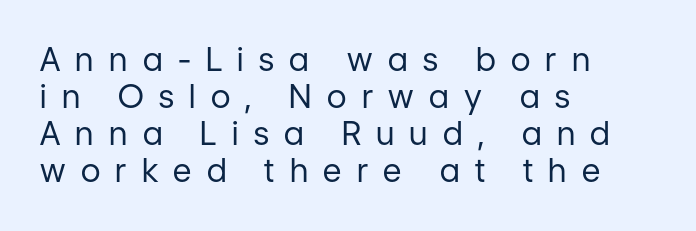
{"serif": "no", "italic": "no", "bold": "no", "weight": "regular", "width": "normal", "stroke_contrast": "low", "x_height": "medium", "monospaced": "no", "underline": "no", "align": "left", "line_spacing_ratio": 1.16, "letter_spacing": "wide", "letter_spacing_em": 0.48, "glyph_px": 32}
